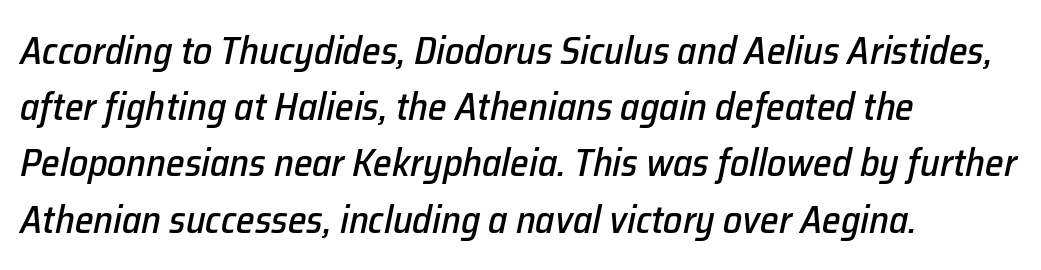
Q: Is the text italic (slanted)? A: Yes, it leans right by about 12 degrees.
Q: Is the text underlined? A: No.
Q: How is the paragraph aligned? A: Left-aligned.
Q: Is the spacing between letters normal or unusually wide? A: Normal.
Q: Is the spacing between lines tight, normal or loose? A: Normal.
Q: Width (condensed, normal, or wide)? A: Normal.
Q: Stroke contrast? A: Low.
Q: x-height? A: Medium.
Q: Monospaced? A: No.
